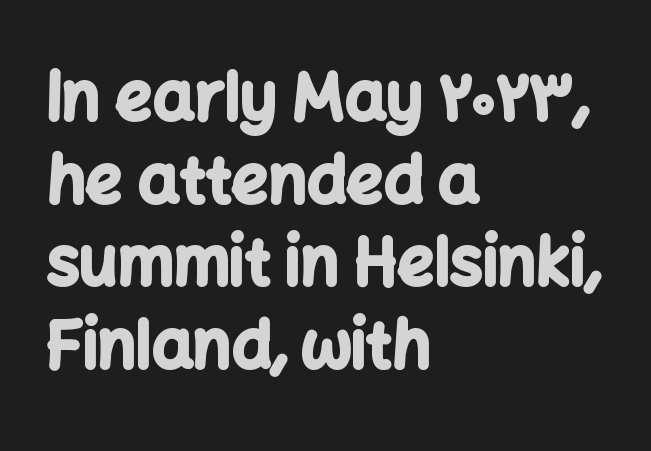
The image shows 65 px bold sans-serif type, upright; set left-aligned, normal line spacing (1.27x), normal letter spacing, not underlined; low stroke contrast and a medium x-height.
